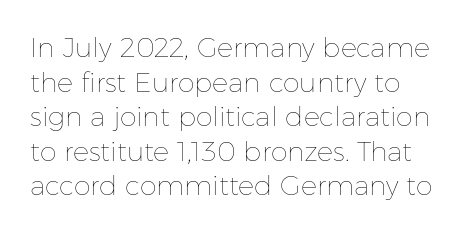
Q: Is the text bold? A: No.
Q: Is the text italic (slanted)? A: No, it is upright.
Q: Is the text underlined? A: No.
Q: Is the spacing between letters normal or unusually wide? A: Normal.
Q: Is the spacing between lines tight, normal or loose? A: Normal.
